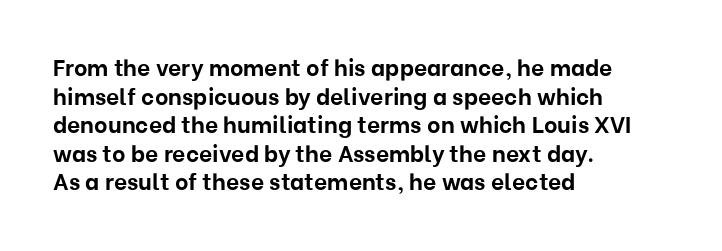
The image shows 23 px bold type, upright; set left-aligned, line spacing 1.24x, normal letter spacing, not underlined.
